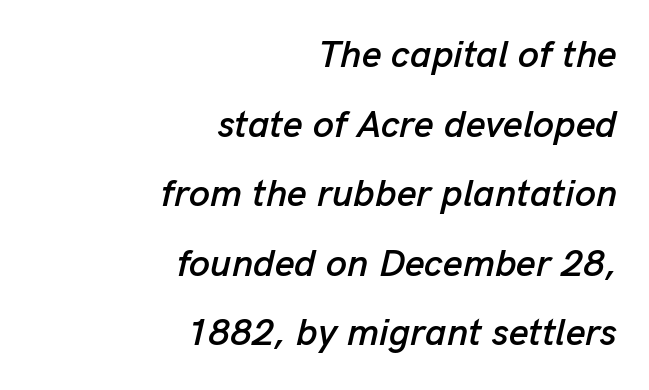
Q: Is the text italic (slanted)? A: Yes, it leans right by about 13 degrees.
Q: Is the text underlined? A: No.
Q: How is the paragraph aligned? A: Right-aligned.
Q: Is the spacing between letters normal or unusually wide? A: Normal.
Q: Width (condensed, normal, or wide)? A: Normal.
Q: Stroke contrast? A: Low.
Q: x-height? A: Medium.
Q: Monospaced? A: No.
